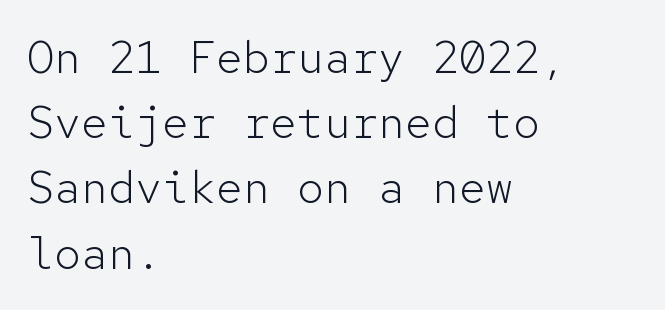
Stem width sits at or under what a default text font uses. No italicization has been applied; the sample stays upright. The passage shown is typeset with a sans-serif family. Tracking value appears to be zero — textbook default spacing. A bare baseline throughout the passage. Quick note: interline space is typical.
